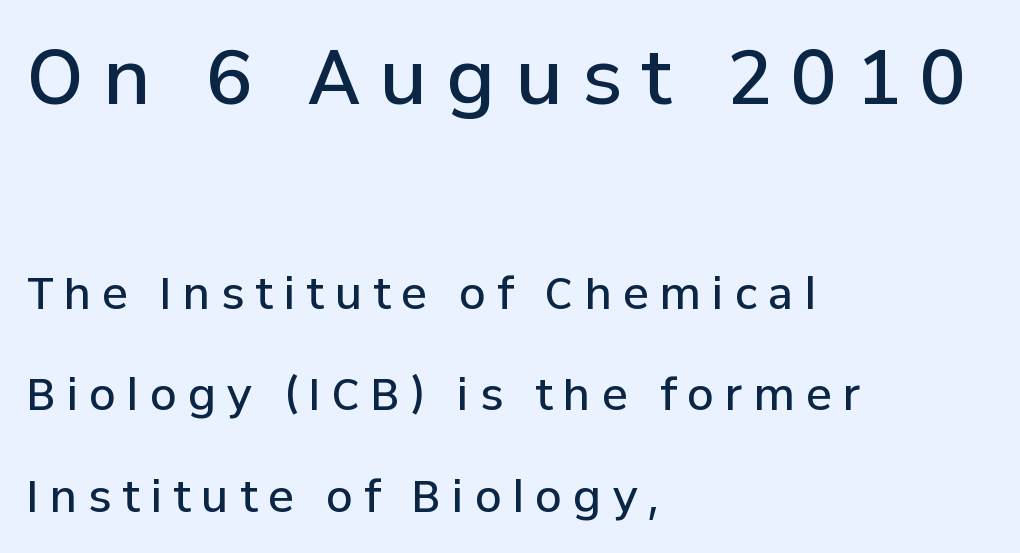
Q: Is the text bold? A: Semi-bold.
Q: Is the text italic (slanted)? A: No, it is upright.
Q: Is the typeface a serif or a sans-serif typeface? A: Sans-serif.
Q: Is the text underlined? A: No.
Q: How is the paragraph aligned? A: Left-aligned.
Q: Is the spacing between letters normal or unusually wide? A: Unusually wide.
Q: Is the spacing between lines tight, normal or loose? A: Loose.
Q: Which block of text is set in a larger size, the first (top) or the second (bottom)? A: The first (top) one.
Q: Width (condensed, normal, or wide)? A: Normal.
Q: Stroke contrast? A: Low.
Q: x-height? A: Medium.
Q: Monospaced? A: No.
